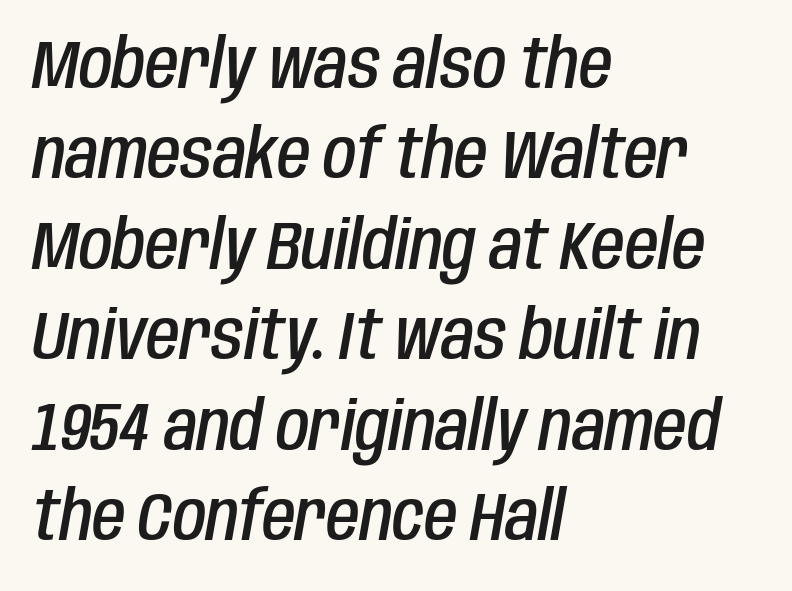
{"italic": "yes", "lean": "right", "slant_degrees": 10, "bold": "semi", "weight": "semibold", "width": "condensed", "stroke_contrast": "low", "x_height": "large", "monospaced": "no", "underline": "no", "align": "left", "line_spacing": "normal", "line_spacing_ratio": 1.33, "letter_spacing": "normal", "letter_spacing_em": 0.0, "glyph_px": 68}
